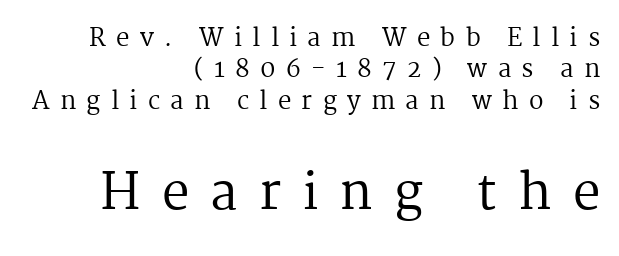
{"serif": "yes", "italic": "no", "bold": "no", "weight": "regular", "width": "normal", "stroke_contrast": "medium", "x_height": "medium", "monospaced": "no", "underline": "no", "align": "right", "line_spacing": "normal", "line_spacing_ratio": 1.31, "letter_spacing": "wide", "letter_spacing_em": 0.43, "larger_block": "second", "size_ratio": 2.04, "glyph_px": 49}
